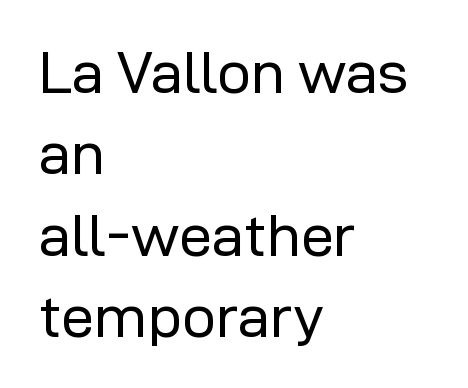
{"serif": "no", "italic": "no", "bold": "no", "weight": "regular", "width": "normal", "stroke_contrast": "low", "x_height": "medium", "monospaced": "no", "underline": "no", "align": "left", "line_spacing": "normal", "line_spacing_ratio": 1.38, "letter_spacing": "normal", "letter_spacing_em": 0.0, "glyph_px": 59}
